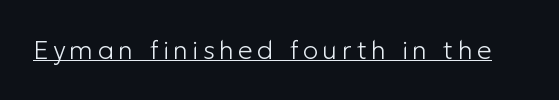
Notice how a bar underscores the lettering throughout. This is not heavy type; no bold has been used. The font's upright variant was chosen for this text.
